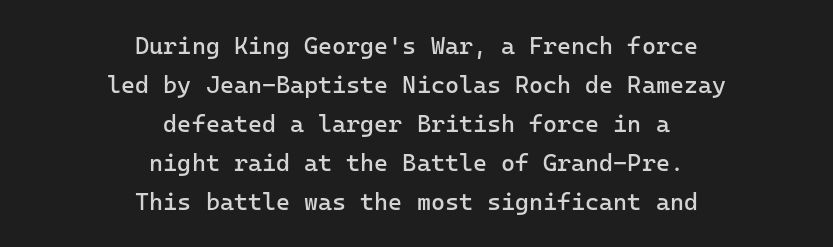
The image shows 24 px text type, upright; set centered, normal line spacing (1.62x), normal letter spacing, not underlined.
